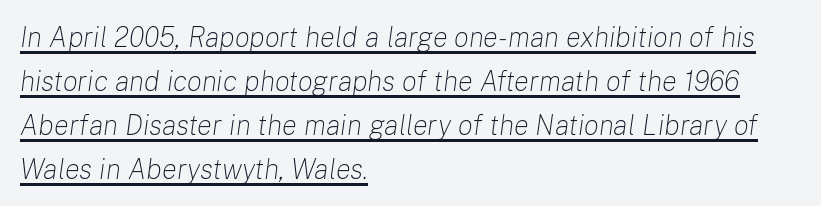
Q: Is the text bold? A: No.
Q: Is the text italic (slanted)? A: Yes, it leans right by about 8 degrees.
Q: Is the text underlined? A: Yes.
Q: How is the paragraph aligned? A: Left-aligned.
Q: Is the spacing between letters normal or unusually wide? A: Normal.
Q: Is the spacing between lines tight, normal or loose? A: Normal.
Q: Width (condensed, normal, or wide)? A: Normal.
Q: Stroke contrast? A: Low.
Q: x-height? A: Medium.
Q: Monospaced? A: No.
